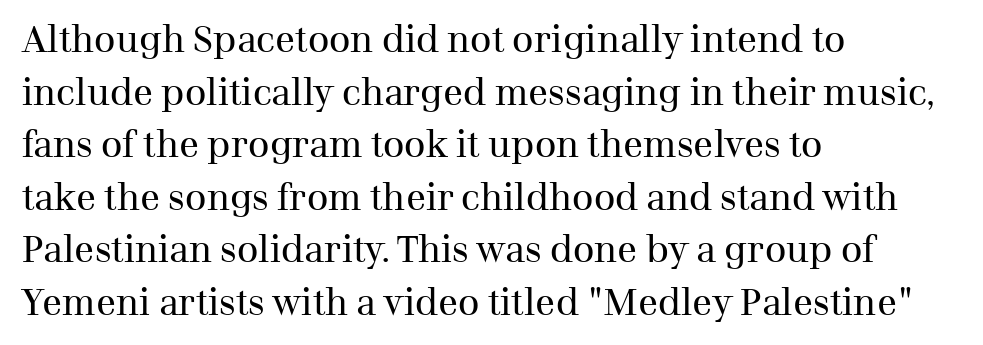
The image shows 37 px regular-weight serif type, upright; set left-aligned, normal line spacing (1.42x), normal letter spacing, not underlined; medium stroke contrast and a medium x-height.
